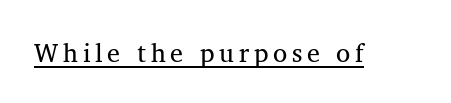
The image shows 26 px text type, upright; set underlined.
